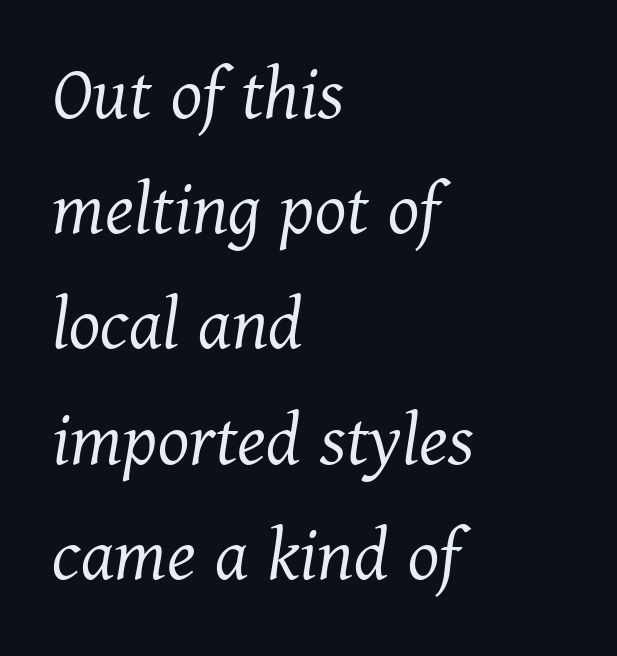
{"serif": "yes", "italic": "yes", "lean": "right", "slant_degrees": 11, "bold": "no", "weight": "light", "width": "normal", "stroke_contrast": "medium", "x_height": "medium", "monospaced": "no", "underline": "no", "align": "left", "line_spacing": "normal", "line_spacing_ratio": 1.44, "letter_spacing": "normal", "letter_spacing_em": 0.0, "glyph_px": 80}
